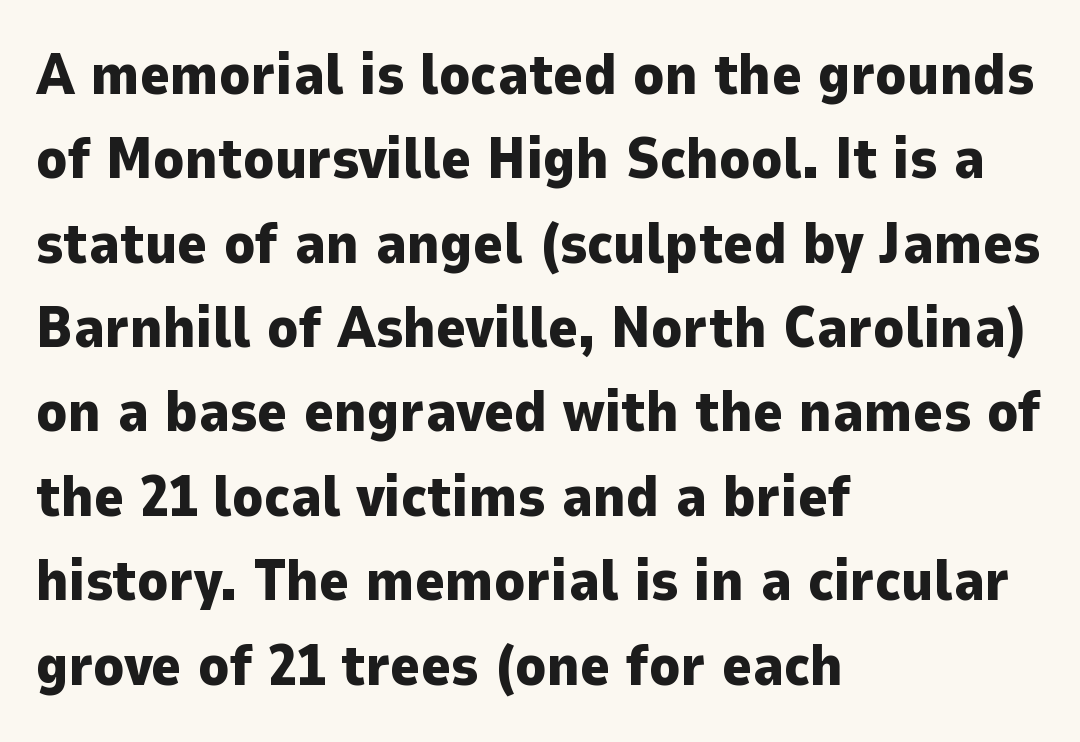
{"serif": "no", "italic": "no", "bold": "yes", "weight": "heavy", "width": "normal", "stroke_contrast": "low", "x_height": "medium", "monospaced": "no", "underline": "no", "align": "left", "line_spacing": "normal", "line_spacing_ratio": 1.48, "letter_spacing": "normal", "letter_spacing_em": 0.0, "glyph_px": 57}
